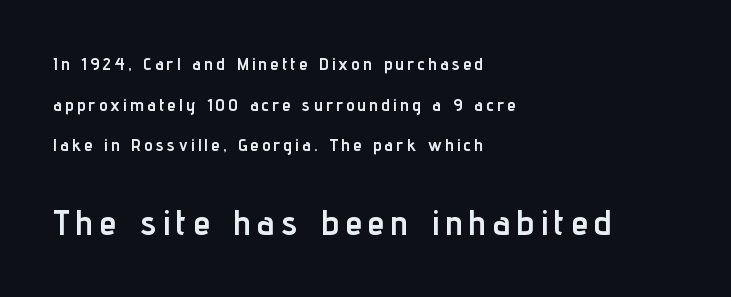
Q: Is the text bold? A: Yes.
Q: Is the text italic (slanted)? A: No, it is upright.
Q: Is the typeface a serif or a sans-serif typeface? A: Sans-serif.
Q: Is the text underlined? A: No.
Q: How is the paragraph aligned? A: Left-aligned.
Q: Is the spacing between letters normal or unusually wide? A: Unusually wide.
Q: Is the spacing between lines tight, normal or loose? A: Loose.
Q: Which block of text is set in a larger size, the first (top) or the second (bottom)? A: The second (bottom) one.
Q: Width (condensed, normal, or wide)? A: Condensed.
Q: Stroke contrast? A: Low.
Q: x-height? A: Medium.
Q: Monospaced? A: No.
